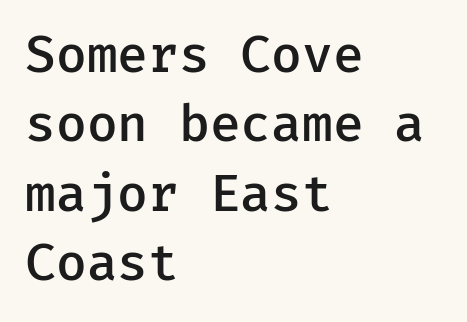
Line spacing here is normal. Short and long lines alike share a common starting point at left. No italicization has been applied; the sample stays upright. The face used here is a semibold: visibly heavier than regular, lighter than bold.
